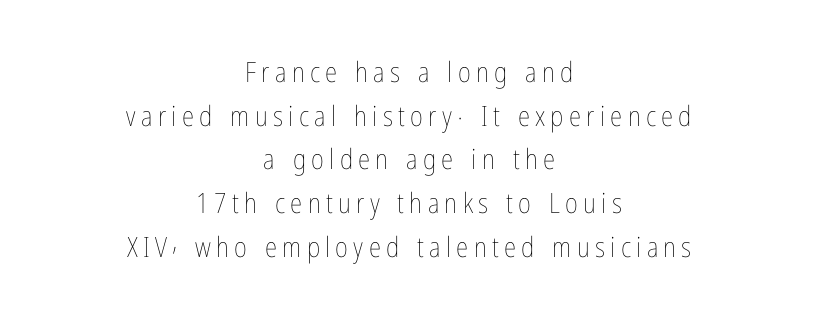
Nobody drew a line under any word here. Leading matches the norm, producing a regular column. Spacing verdict: proportional, widths tailored to each character. Nothing heavy about these letters — not bold at all.
